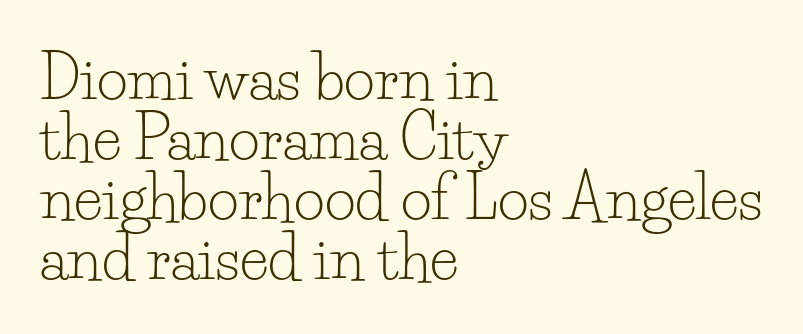
Visually the block forms a straight wall on the left and a jagged coastline on the right. Nothing unusual about the tracking: characters are spaced as the font intends. No word sits above an underline. Very little white space separates one row of letters from the next. Compared with a typical body face, this is equally light or lighter still.
